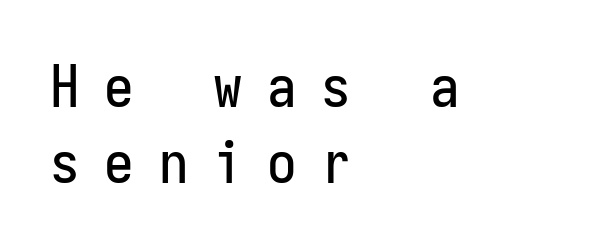
{"serif": "no", "italic": "no", "width": "condensed", "stroke_contrast": "low", "x_height": "medium", "monospaced": "yes", "underline": "no", "align": "left", "line_spacing": "normal", "line_spacing_ratio": 1.28, "letter_spacing": "wide", "letter_spacing_em": 0.42, "glyph_px": 59}
